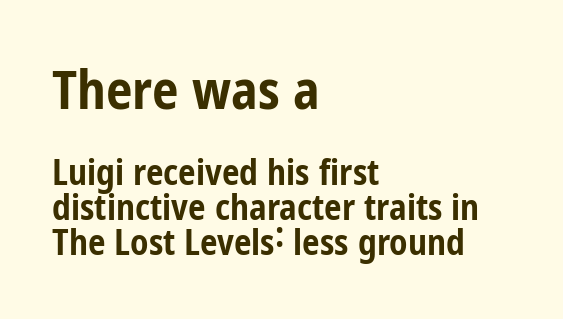
Typesetter's note — upper block bumped up in size, lower block left smaller. Descenders are the only things crossing below the line. The text was rendered using a sans face with plain stroke endings. Does extra space separate the letters? No, they use regular spacing. Looks like regular typesetting: each glyph gets only the width it needs.
